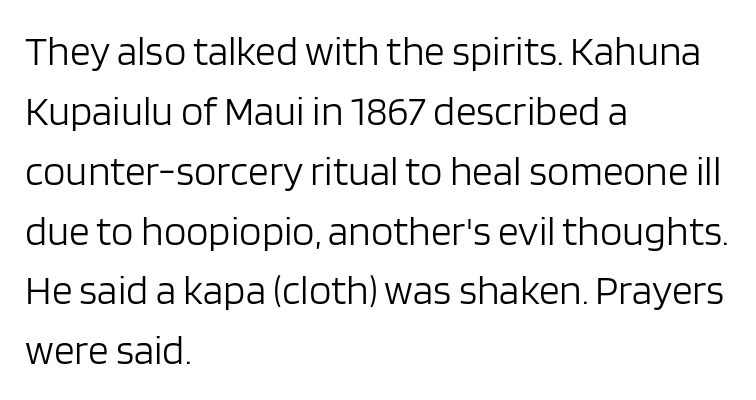
Q: Is the text bold? A: No.
Q: Is the text italic (slanted)? A: No, it is upright.
Q: Is the typeface a serif or a sans-serif typeface? A: Sans-serif.
Q: Is the text underlined? A: No.
Q: How is the paragraph aligned? A: Left-aligned.
Q: Is the spacing between letters normal or unusually wide? A: Normal.
Q: Is the spacing between lines tight, normal or loose? A: Normal.
Q: Width (condensed, normal, or wide)? A: Normal.
Q: Stroke contrast? A: Low.
Q: x-height? A: Large.
Q: Monospaced? A: No.
